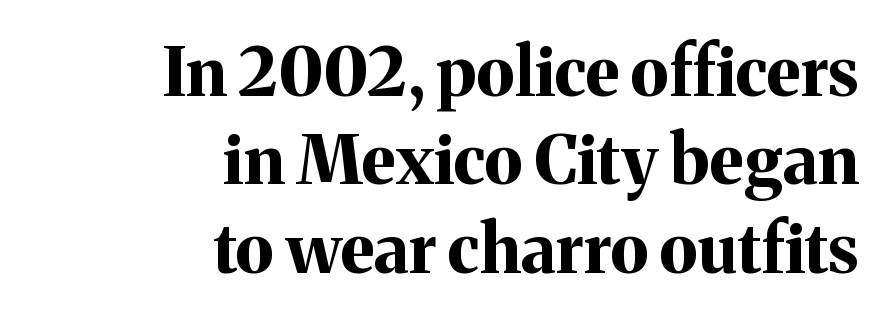
The image shows 68 px bold serif type, upright; set right-aligned, normal line spacing (1.3x), normal letter spacing, not underlined; medium stroke contrast and a medium x-height.
